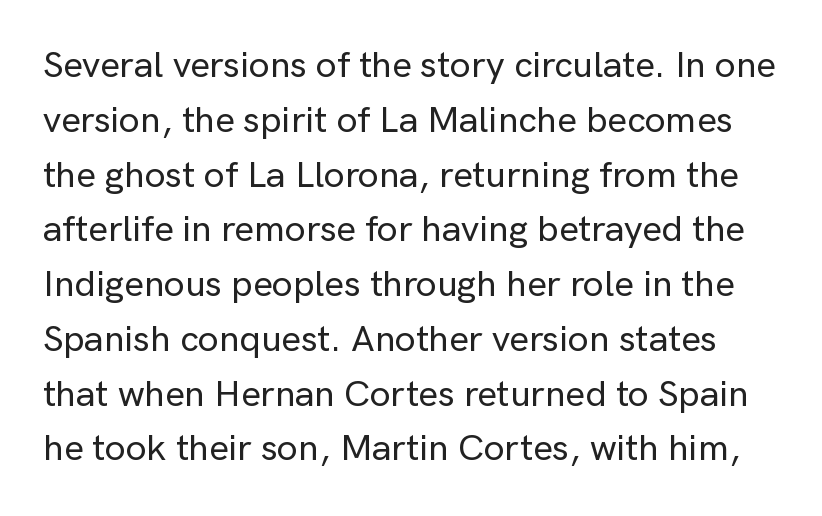
Q: Is the text italic (slanted)? A: No, it is upright.
Q: Is the typeface a serif or a sans-serif typeface? A: Sans-serif.
Q: Is the text underlined? A: No.
Q: Is the spacing between letters normal or unusually wide? A: Normal.
Q: Is the spacing between lines tight, normal or loose? A: Normal.
Q: Width (condensed, normal, or wide)? A: Normal.
Q: Stroke contrast? A: Low.
Q: x-height? A: Medium.
Q: Monospaced? A: No.
